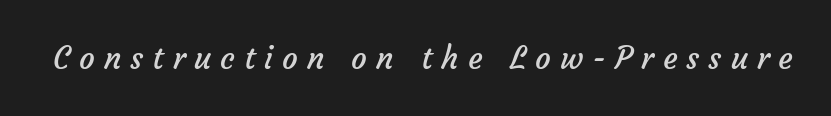
{"serif": "no", "bold": "no", "weight": "regular", "width": "normal", "stroke_contrast": "low", "x_height": "medium", "monospaced": "no", "underline": "no", "letter_spacing": "wide", "letter_spacing_em": 0.29, "glyph_px": 31}
